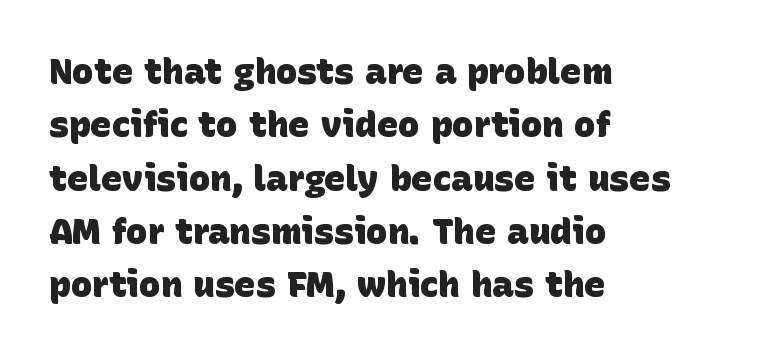
{"serif": "no", "bold": "yes", "weight": "heavy", "width": "normal", "stroke_contrast": "low", "x_height": "large", "monospaced": "no", "underline": "no", "align": "left", "line_spacing": "normal", "line_spacing_ratio": 1.48, "letter_spacing": "normal", "letter_spacing_em": 0.0, "glyph_px": 36}
